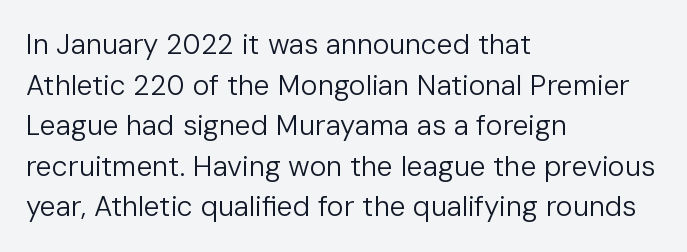
Think of a printed novel: that variable character pitch is what you see here. The strokes carry an ordinary text weight at most. Short and long lines alike share a common starting point at left. The designer went with a sans here, leaving each stem footless. The face used here is rendered with its standard letterfit. Any mark beneath the type? The region is blank.
